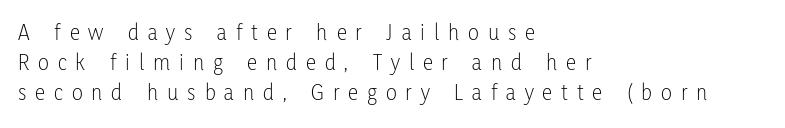
{"italic": "no", "bold": "no", "underline": "no", "align": "left", "line_spacing": "normal", "line_spacing_ratio": 1.31, "letter_spacing": "wide", "letter_spacing_em": 0.39, "glyph_px": 23}
